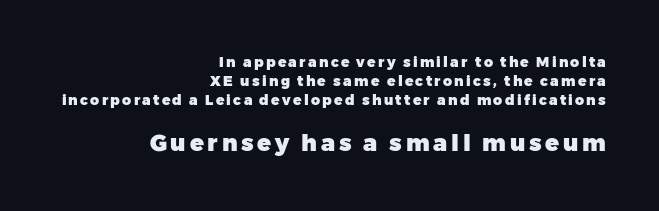
Q: Is the text bold? A: Yes.
Q: Is the text italic (slanted)? A: No, it is upright.
Q: Is the text underlined? A: No.
Q: How is the paragraph aligned? A: Right-aligned.
Q: Is the spacing between lines tight, normal or loose? A: Normal.
Q: Which block of text is set in a larger size, the first (top) or the second (bottom)? A: The second (bottom) one.
